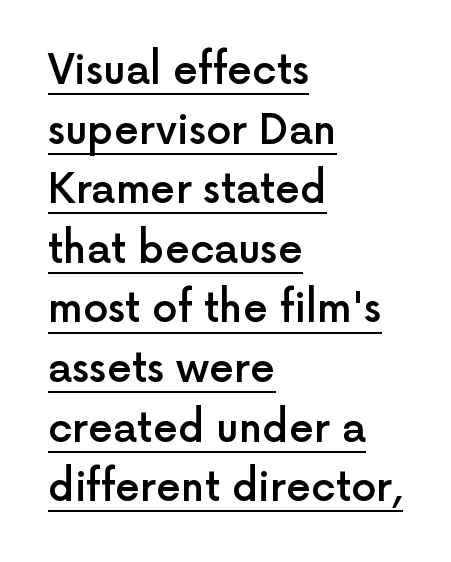
The lettering stays uniformly vertical, giving the passage a roman look. Descenders here cross a horizontal rule under the line. Students, note that the glyphs here touch the page at normal intervals. Students, observe: this is what conventionally led text looks like. In CSS terms this would be text-align: left.
